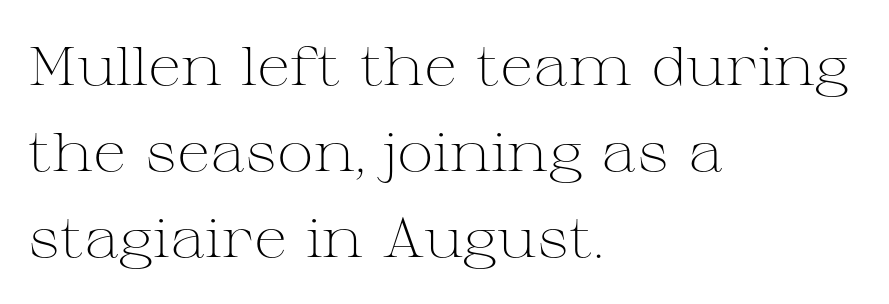
Q: Is the text bold? A: No.
Q: Is the text italic (slanted)? A: No, it is upright.
Q: Is the typeface a serif or a sans-serif typeface? A: Serif.
Q: Is the text underlined? A: No.
Q: How is the paragraph aligned? A: Left-aligned.
Q: Is the spacing between letters normal or unusually wide? A: Normal.
Q: Is the spacing between lines tight, normal or loose? A: Normal.
Q: Width (condensed, normal, or wide)? A: Wide.
Q: Stroke contrast? A: Medium.
Q: x-height? A: Medium.
Q: Monospaced? A: No.
